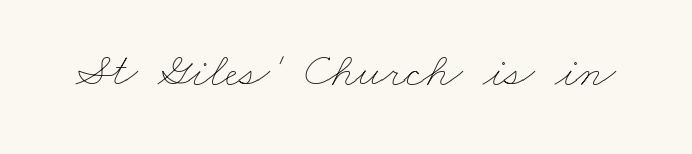
Q: Is the text bold? A: No.
Q: Is the text underlined? A: No.
Q: Is the spacing between letters normal or unusually wide? A: Normal.
Q: Width (condensed, normal, or wide)? A: Wide.
Q: Stroke contrast? A: Low.
Q: x-height? A: Small.
Q: Monospaced? A: No.
